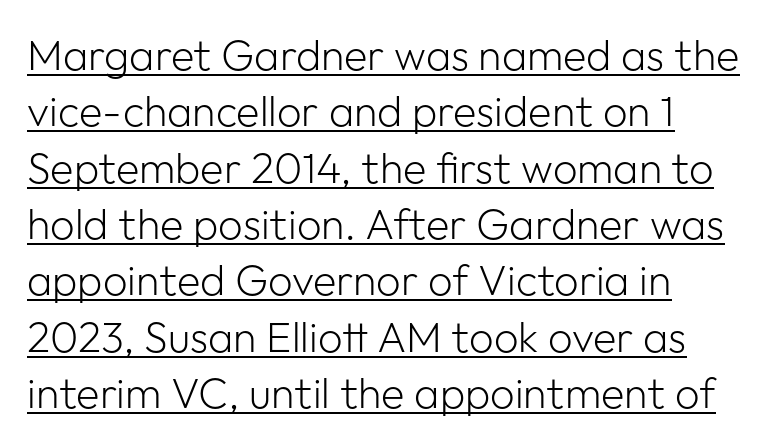
Q: Is the text bold? A: No.
Q: Is the text italic (slanted)? A: No, it is upright.
Q: Is the typeface a serif or a sans-serif typeface? A: Sans-serif.
Q: Is the text underlined? A: Yes.
Q: How is the paragraph aligned? A: Left-aligned.
Q: Is the spacing between letters normal or unusually wide? A: Normal.
Q: Is the spacing between lines tight, normal or loose? A: Normal.
Q: Width (condensed, normal, or wide)? A: Normal.
Q: Stroke contrast? A: Low.
Q: x-height? A: Medium.
Q: Monospaced? A: No.
